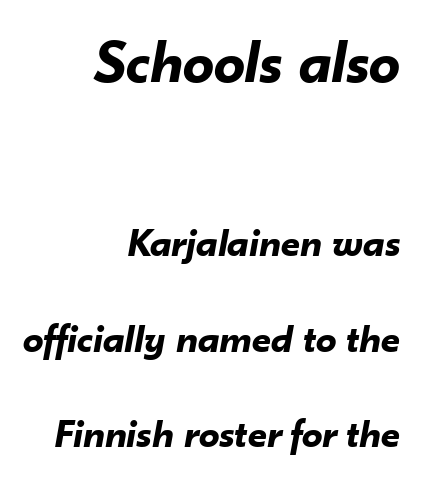
The image shows 62 px bold type, italic (leaning right); set right-aligned, loose line spacing (2.33x), normal letter spacing, not underlined; the first (top) block is 1.51x larger; low stroke contrast and a small x-height.
